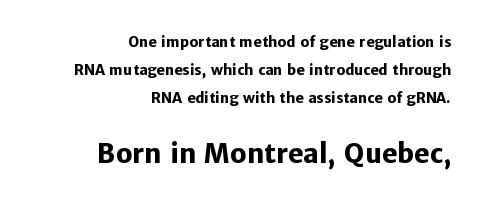
{"italic": "no", "bold": "yes", "underline": "no", "align": "right", "line_spacing": "loose", "line_spacing_ratio": 1.99, "letter_spacing": "normal", "letter_spacing_em": 0.0, "larger_block": "second", "size_ratio": 1.86, "glyph_px": 26}
